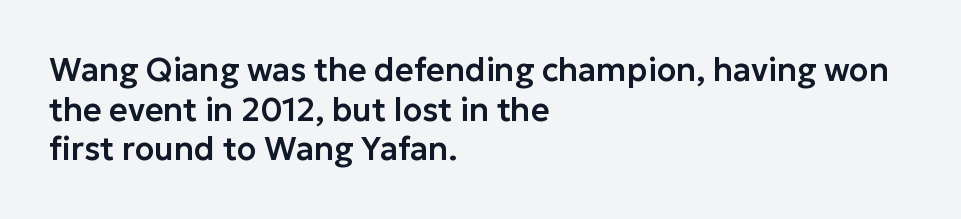
Q: Is the text italic (slanted)? A: No, it is upright.
Q: Is the typeface a serif or a sans-serif typeface? A: Sans-serif.
Q: Is the text underlined? A: No.
Q: How is the paragraph aligned? A: Left-aligned.
Q: Is the spacing between letters normal or unusually wide? A: Normal.
Q: Width (condensed, normal, or wide)? A: Normal.
Q: Stroke contrast? A: Low.
Q: x-height? A: Medium.
Q: Monospaced? A: No.
